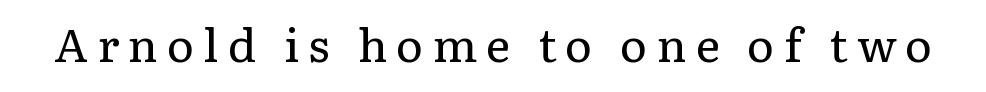
Q: Is the text bold? A: No.
Q: Is the text italic (slanted)? A: No, it is upright.
Q: Is the typeface a serif or a sans-serif typeface? A: Serif.
Q: Is the text underlined? A: No.
Q: Is the spacing between letters normal or unusually wide? A: Unusually wide.
Q: Width (condensed, normal, or wide)? A: Normal.
Q: Stroke contrast? A: Low.
Q: x-height? A: Medium.
Q: Monospaced? A: No.
